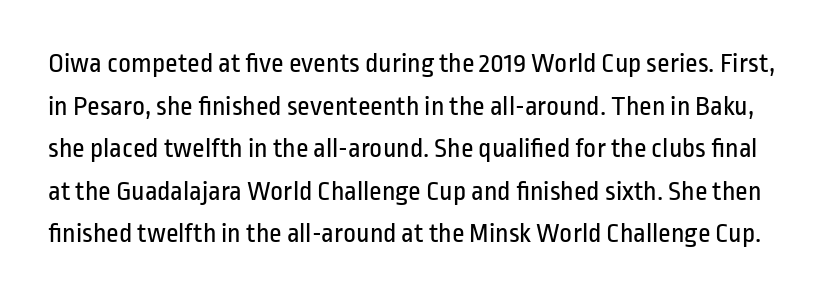
{"serif": "no", "italic": "no", "bold": "no", "weight": "regular", "width": "condensed", "stroke_contrast": "low", "x_height": "medium", "monospaced": "no", "underline": "no", "line_spacing": "normal", "line_spacing_ratio": 1.52, "letter_spacing": "normal", "letter_spacing_em": 0.0, "glyph_px": 28}
